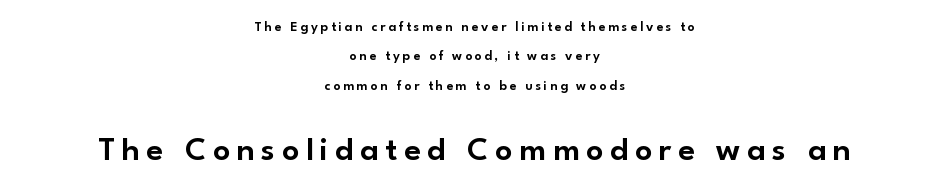
Q: Is the text italic (slanted)? A: No, it is upright.
Q: Is the typeface a serif or a sans-serif typeface? A: Sans-serif.
Q: Is the text underlined? A: No.
Q: How is the paragraph aligned? A: Centered.
Q: Is the spacing between lines tight, normal or loose? A: Loose.
Q: Which block of text is set in a larger size, the first (top) or the second (bottom)? A: The second (bottom) one.
Q: Width (condensed, normal, or wide)? A: Normal.
Q: Stroke contrast? A: Low.
Q: x-height? A: Small.
Q: Monospaced? A: No.
